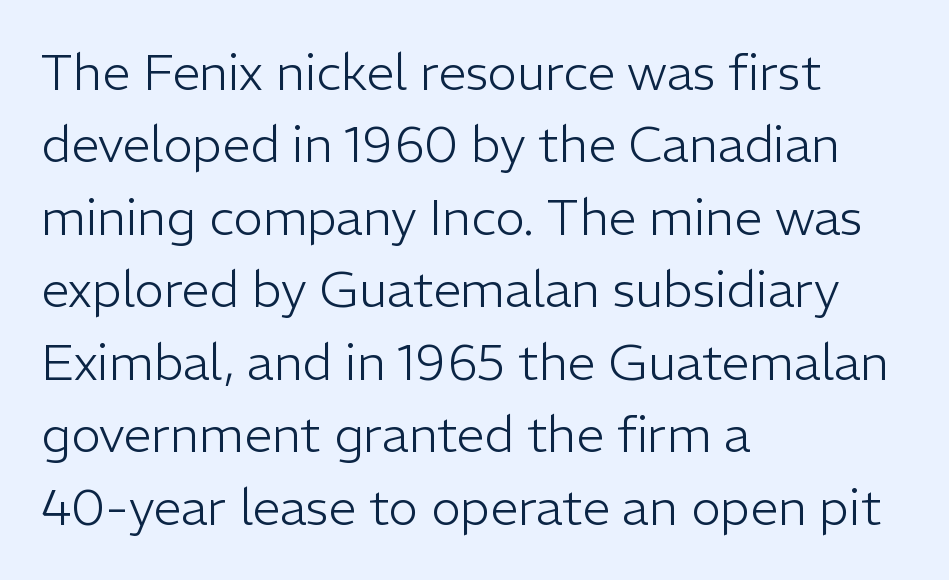
The image shows 50 px light sans-serif type, upright; set left-aligned, normal line spacing (1.45x), normal letter spacing, not underlined; low stroke contrast and a medium x-height.
